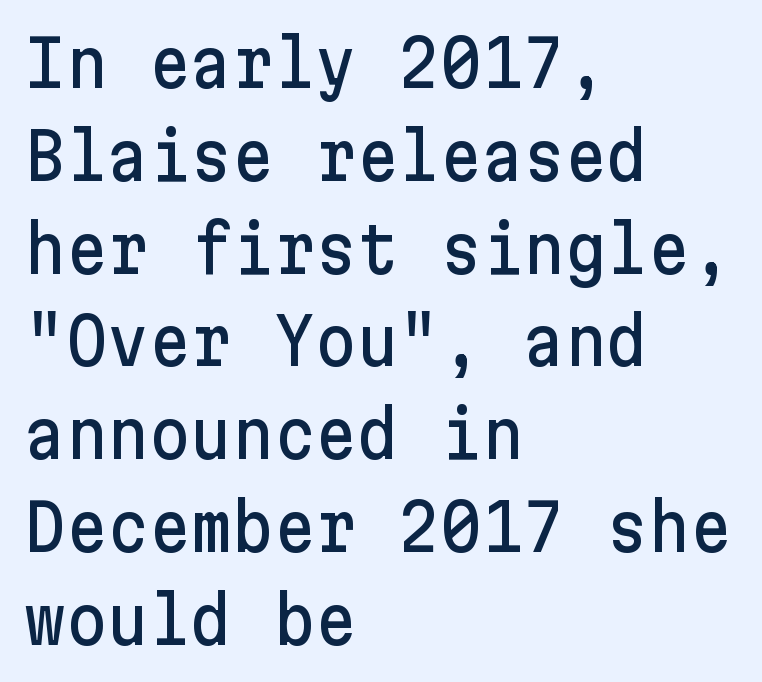
{"serif": "no", "italic": "no", "width": "normal", "stroke_contrast": "low", "x_height": "medium", "underline": "no", "align": "left", "line_spacing": "normal", "line_spacing_ratio": 1.45, "letter_spacing": "normal", "letter_spacing_em": 0.0, "glyph_px": 64}
